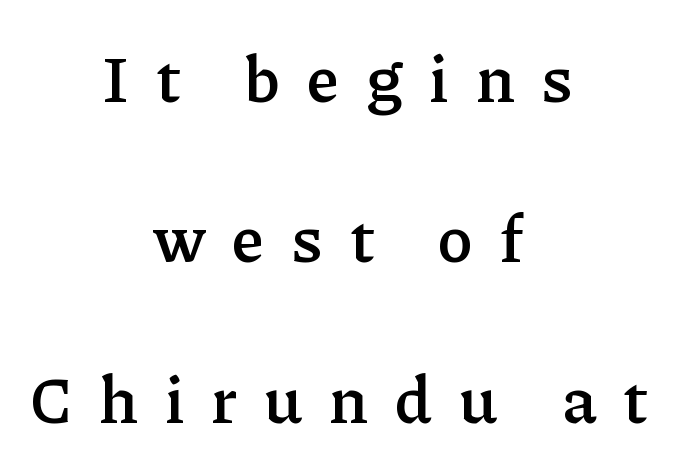
Italic: no, the glyphs are upright roman. The gap between lines stays unmarked. The horizontal fit of the characters is loose and conspicuously gappy. Its strokes are somewhat broadened, the hallmark of semibold type. The face used here is proportionally spaced, like ordinary book or web type. This sample uses a serif face.
